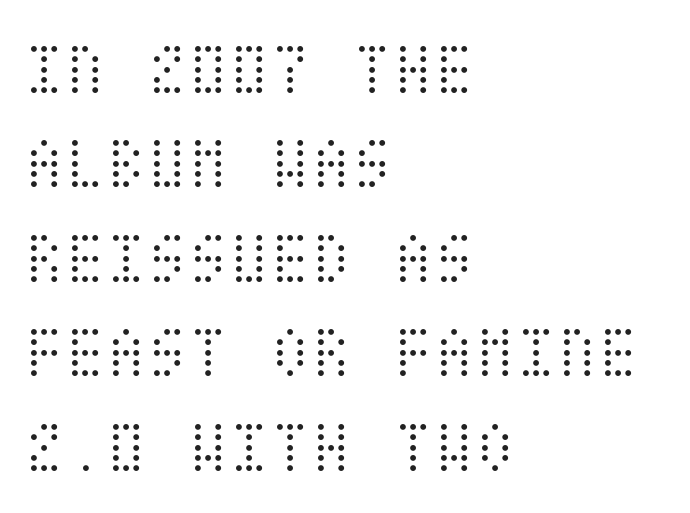
The image shows 75 px light, condensed type, upright; set left-aligned, normal line spacing (1.26x), normal letter spacing, not underlined; medium stroke contrast and a large x-height.
